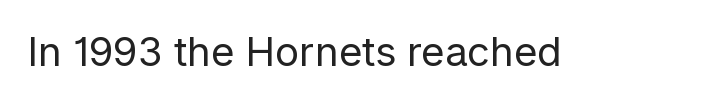
{"serif": "no", "italic": "no", "bold": "no", "weight": "regular", "width": "normal", "stroke_contrast": "low", "x_height": "medium", "monospaced": "no", "underline": "no", "letter_spacing": "normal", "letter_spacing_em": 0.0, "glyph_px": 40}
